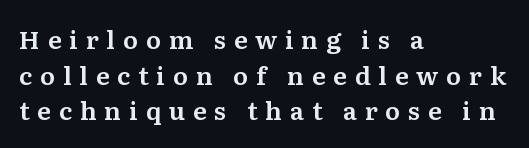
A clean baseline with only descenders dipping below it. This is the regular roman posture of the typeface. The leading is moderate, giving the passage an even texture. Each word looks stretched out because of the extra space between its letters.
